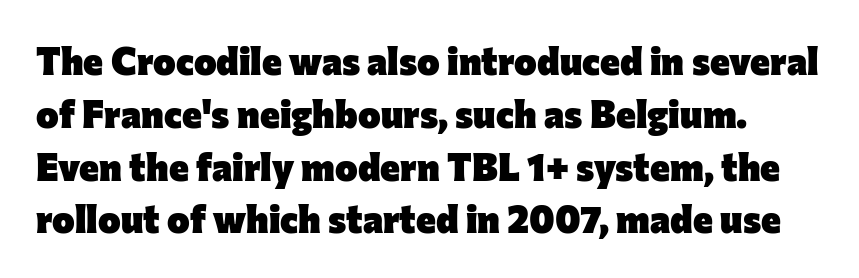
The typeface chosen for these lines omits serifs. What stands out about the letter spacing? Nothing — it is the standard amount. On the weight axis this lands at bold, roughly 700. The rendering uses natural spacing where letterforms have individual widths. Bare-footed words on every line.
